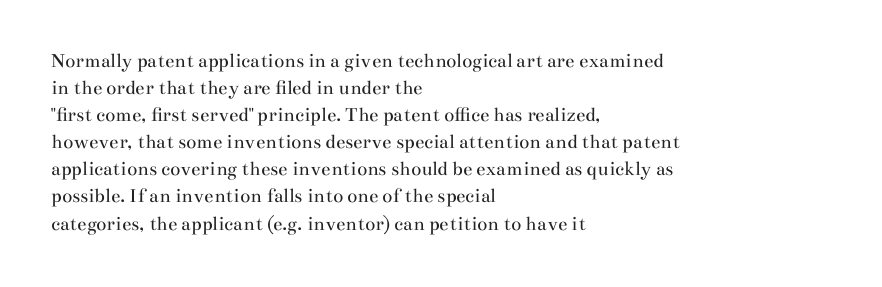
The passage shown is not underscored anywhere. Summary of vertical rhythm: regular, with standard interline spacing. The rag falls on the right side of this text block. Notice how the stems are strictly vertical — no italics here. Vertical stems look standard width or narrower in stroke.
